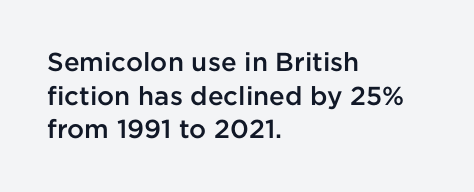
The image shows 26 px text type, upright; set left-aligned, normal line spacing (1.29x), normal letter spacing, not underlined.
